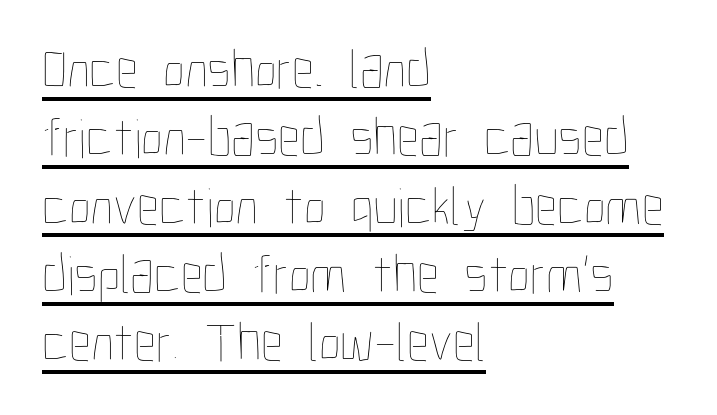
Q: Is the text bold? A: No.
Q: Is the text italic (slanted)? A: No, it is upright.
Q: Is the text underlined? A: Yes.
Q: How is the paragraph aligned? A: Left-aligned.
Q: Is the spacing between letters normal or unusually wide? A: Normal.
Q: Width (condensed, normal, or wide)? A: Condensed.
Q: Stroke contrast? A: Low.
Q: x-height? A: Medium.
Q: Monospaced? A: No.
